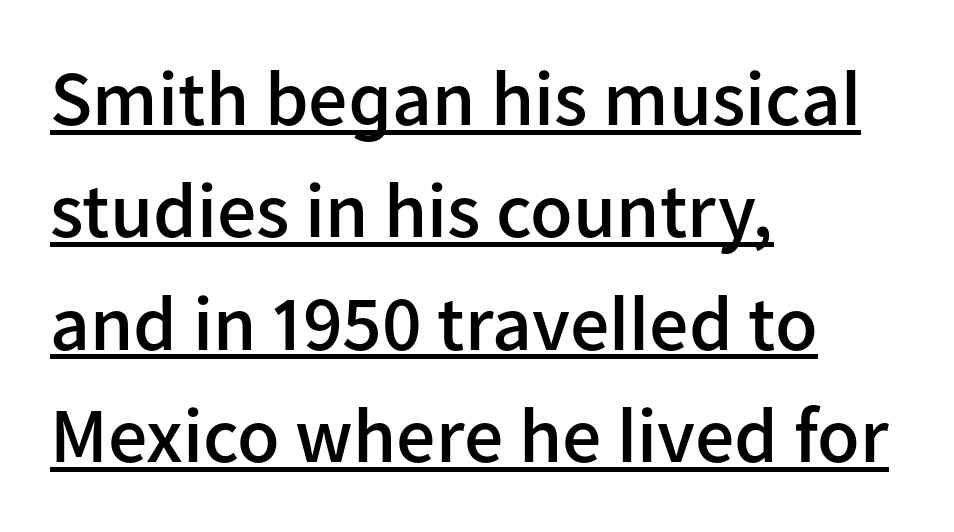
{"serif": "no", "italic": "no", "bold": "semi", "weight": "semibold", "width": "normal", "stroke_contrast": "low", "x_height": "medium", "monospaced": "no", "underline": "yes", "align": "left", "line_spacing": "normal", "line_spacing_ratio": 1.44, "letter_spacing": "normal", "letter_spacing_em": 0.0, "glyph_px": 78}
